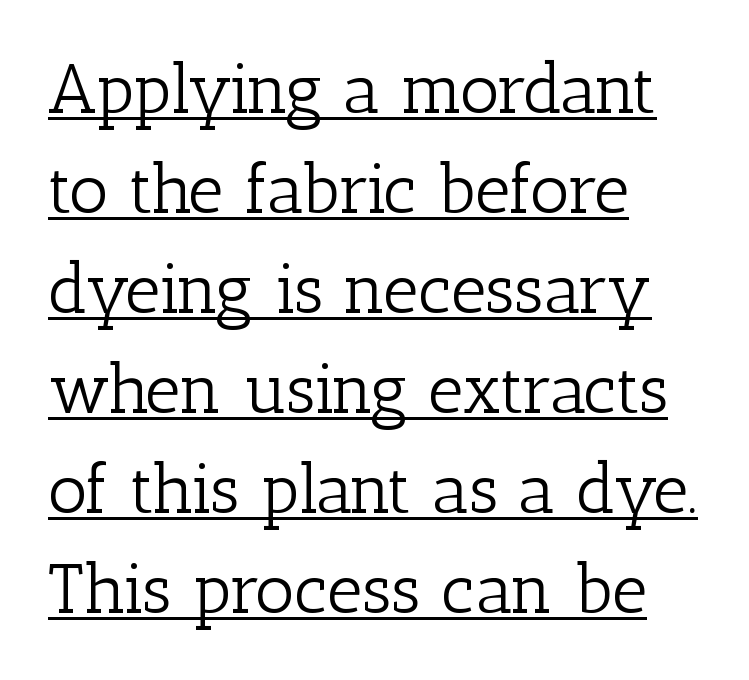
Q: Is the text bold? A: No.
Q: Is the text italic (slanted)? A: No, it is upright.
Q: Is the typeface a serif or a sans-serif typeface? A: Serif.
Q: Is the text underlined? A: Yes.
Q: How is the paragraph aligned? A: Left-aligned.
Q: Is the spacing between letters normal or unusually wide? A: Normal.
Q: Is the spacing between lines tight, normal or loose? A: Normal.
Q: Width (condensed, normal, or wide)? A: Normal.
Q: Stroke contrast? A: Low.
Q: x-height? A: Medium.
Q: Monospaced? A: No.
